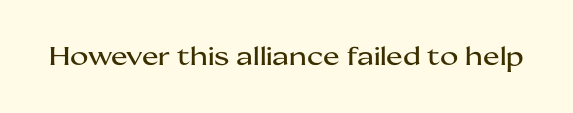
If you drew a line through each stem, it would be perfectly vertical. Characters follow at the spacing the type designer built in. The words here are not underlined.
